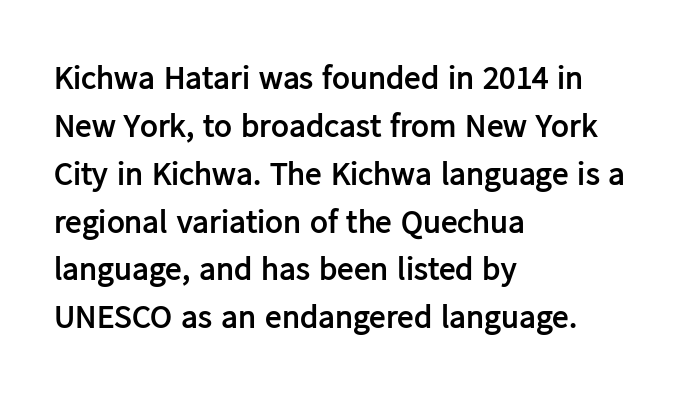
Short and long lines alike share a common starting point at left. A typesetter would call this proportional, since set widths differ per character. Honestly, the row spacing looks completely unremarkable. The typography opts for an upright posture over an oblique one. Underline: absent. Tracking value appears to be zero — textbook default spacing.
